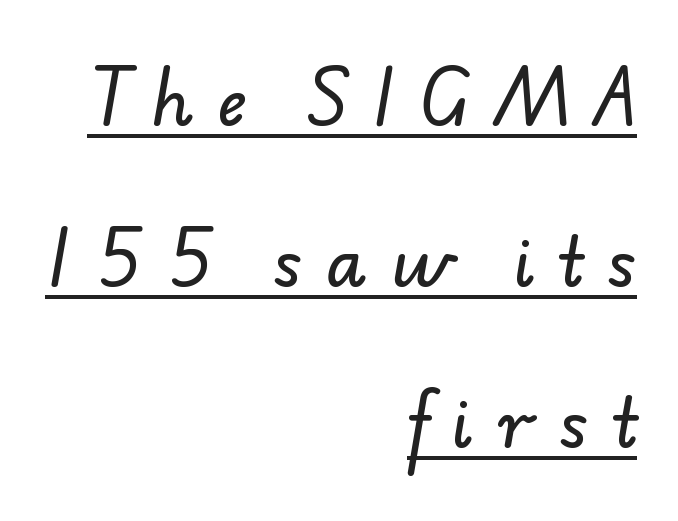
The image shows 65 px sans-serif type; set right-aligned, loose line spacing (2.48x), unusually wide letter spacing (+0.37 em), underlined; low stroke contrast and a small x-height.
